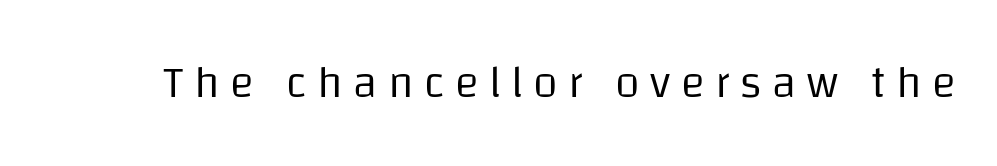
Q: Is the text bold? A: No.
Q: Is the text italic (slanted)? A: No, it is upright.
Q: Is the typeface a serif or a sans-serif typeface? A: Sans-serif.
Q: Is the text underlined? A: No.
Q: Is the spacing between letters normal or unusually wide? A: Unusually wide.
Q: Width (condensed, normal, or wide)? A: Normal.
Q: Stroke contrast? A: Low.
Q: x-height? A: Large.
Q: Monospaced? A: No.
